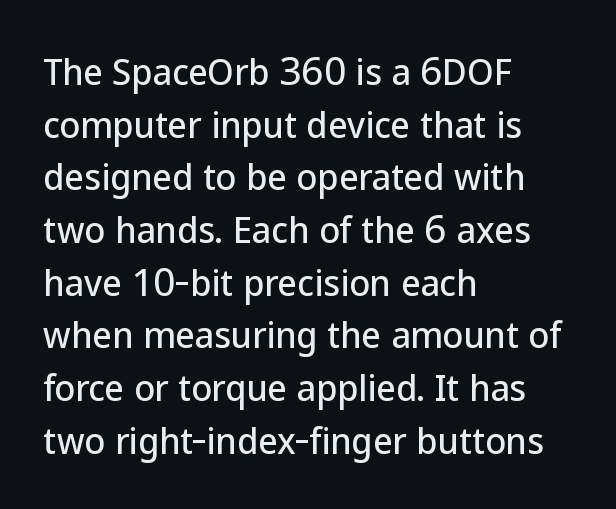
Type style note: lacks serifs. The letters advance in unequal steps, a hallmark of proportional type. Glyph-to-glyph distance matches everyday printed text. Honestly, the row spacing looks completely unremarkable.
